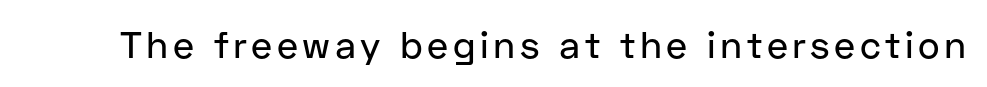
The image shows 37 px sans-serif type, upright; set not underlined; low stroke contrast and a medium x-height.
